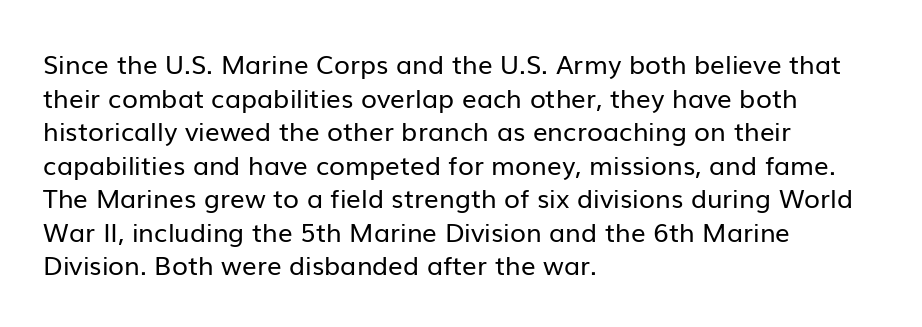
{"italic": "no", "bold": "no", "underline": "no", "align": "left", "line_spacing": "normal", "line_spacing_ratio": 1.29, "letter_spacing": "normal", "letter_spacing_em": 0.0, "glyph_px": 26}
